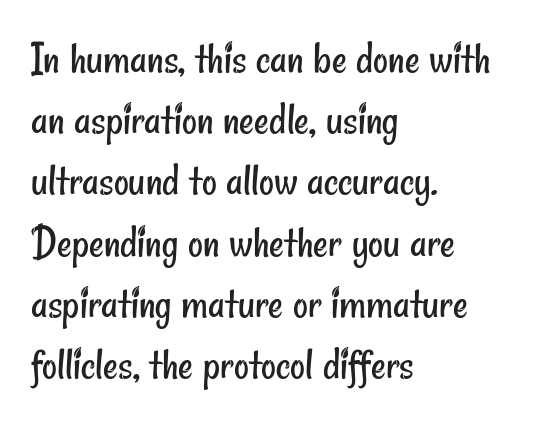
{"serif": "no", "bold": "no", "weight": "regular", "width": "condensed", "stroke_contrast": "low", "x_height": "small", "monospaced": "no", "underline": "no", "align": "left", "line_spacing": "normal", "line_spacing_ratio": 1.33, "letter_spacing": "normal", "letter_spacing_em": 0.0, "glyph_px": 46}
